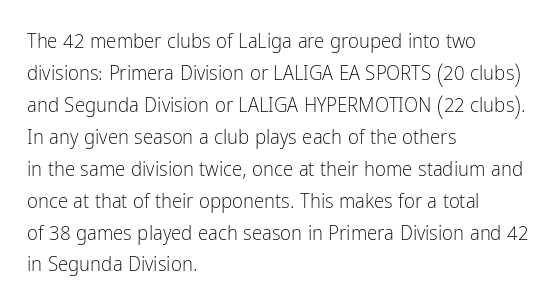
{"italic": "no", "bold": "no", "underline": "no", "align": "left", "line_spacing": "normal", "line_spacing_ratio": 1.52, "letter_spacing": "normal", "letter_spacing_em": 0.0, "glyph_px": 21}
